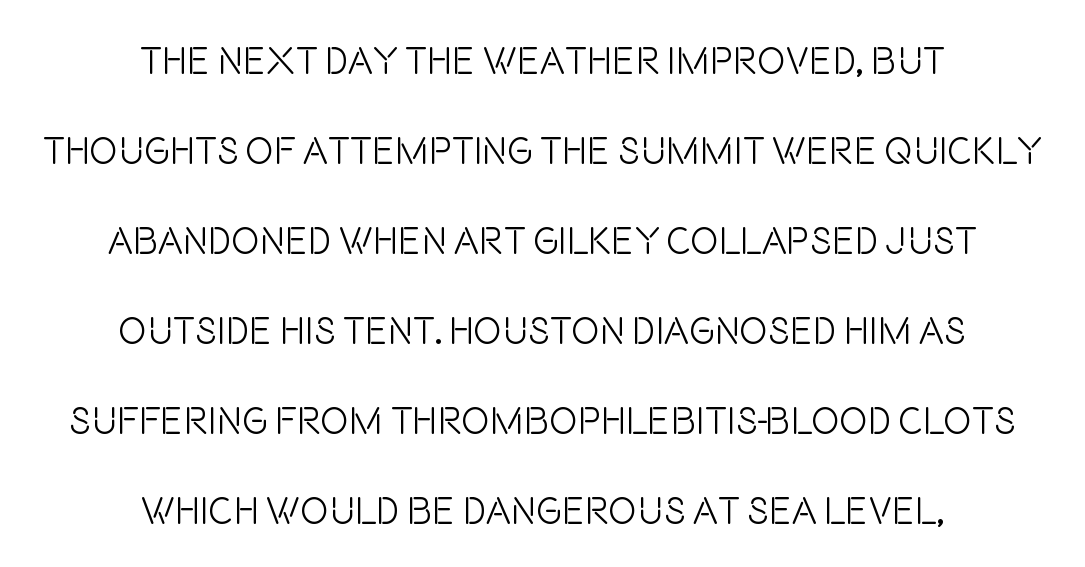
Q: Is the text bold? A: No.
Q: Is the text italic (slanted)? A: No, it is upright.
Q: Is the typeface a serif or a sans-serif typeface? A: Sans-serif.
Q: Is the text underlined? A: No.
Q: How is the paragraph aligned? A: Centered.
Q: Is the spacing between letters normal or unusually wide? A: Normal.
Q: Is the spacing between lines tight, normal or loose? A: Loose.
Q: Width (condensed, normal, or wide)? A: Condensed.
Q: Stroke contrast? A: Low.
Q: x-height? A: Large.
Q: Monospaced? A: No.
